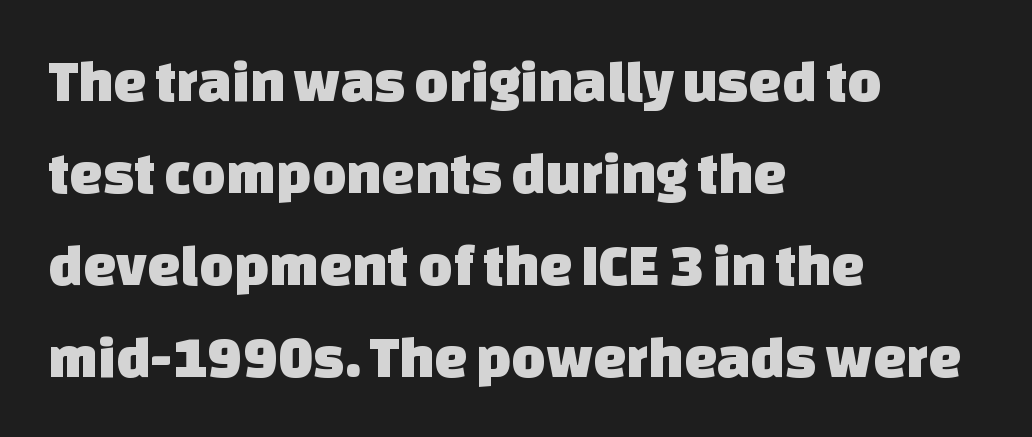
The image shows 59 px sans-serif type; set left-aligned, normal line spacing (1.56x), normal letter spacing, not underlined; low stroke contrast and a large x-height.
